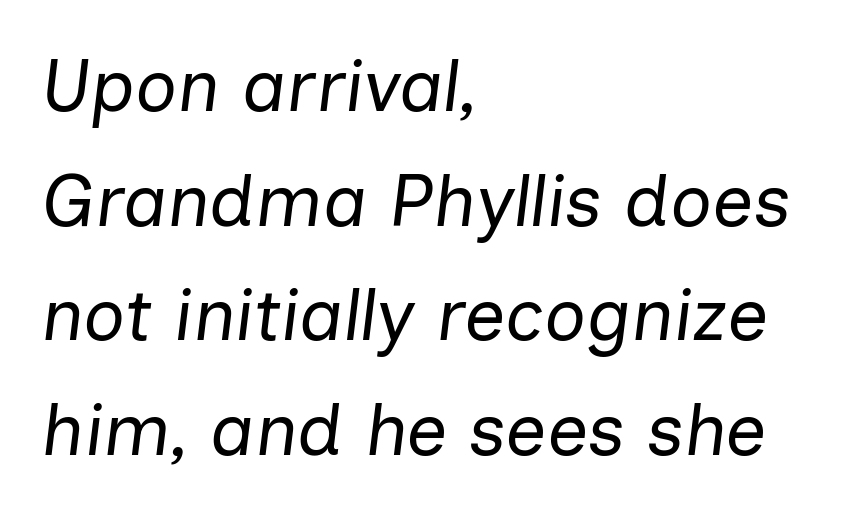
{"italic": "yes", "lean": "right", "slant_degrees": 7, "bold": "no", "weight": "regular", "width": "normal", "stroke_contrast": "low", "x_height": "medium", "monospaced": "no", "underline": "no", "align": "left", "line_spacing": "normal", "line_spacing_ratio": 1.57, "letter_spacing": "normal", "letter_spacing_em": 0.0, "glyph_px": 73}
